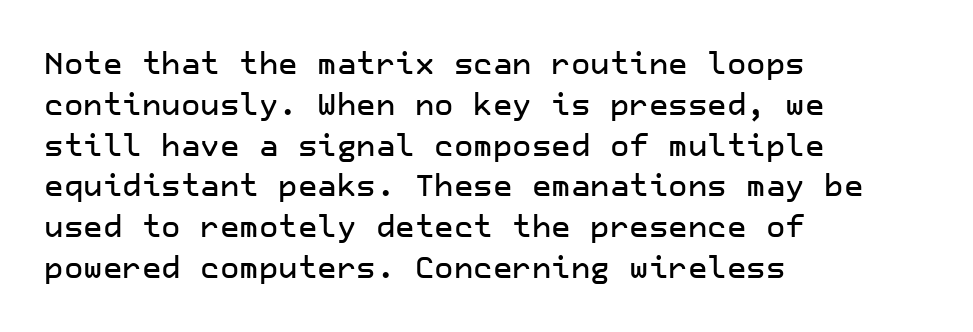
The image shows 30 px sans-serif type, upright; set left-aligned, normal line spacing (1.36x), normal letter spacing, not underlined; low stroke contrast and a medium x-height.
